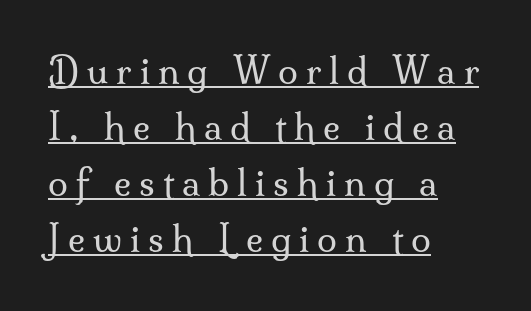
The image shows 36 px regular-weight serif type, upright; set left-aligned, normal line spacing (1.56x), unusually wide letter spacing (+0.22 em), underlined; medium stroke contrast and a small x-height.
